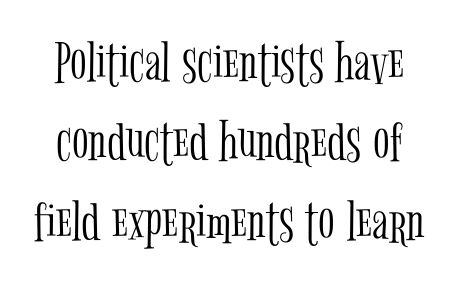
{"serif": "yes", "italic": "no", "bold": "no", "weight": "light", "width": "condensed", "stroke_contrast": "low", "x_height": "medium", "monospaced": "no", "underline": "no", "line_spacing": "normal", "line_spacing_ratio": 1.3, "letter_spacing": "normal", "letter_spacing_em": 0.0, "glyph_px": 61}
